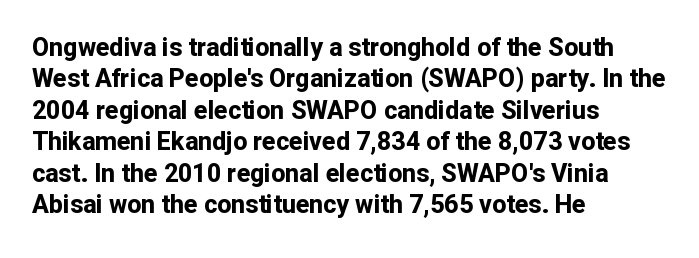
Q: Is the text bold? A: Yes.
Q: Is the text italic (slanted)? A: No, it is upright.
Q: Is the text underlined? A: No.
Q: How is the paragraph aligned? A: Left-aligned.
Q: Is the spacing between letters normal or unusually wide? A: Normal.
Q: Is the spacing between lines tight, normal or loose? A: Normal.
